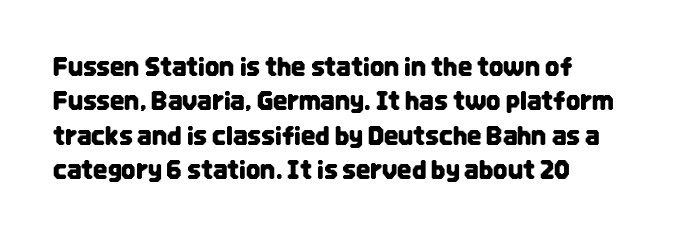
The image shows 25 px text type, upright; set left-aligned, normal line spacing (1.38x), normal letter spacing, not underlined.
